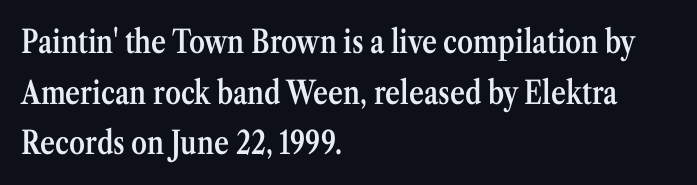
{"serif": "yes", "italic": "no", "bold": "semi", "weight": "semibold", "width": "condensed", "stroke_contrast": "medium", "x_height": "medium", "monospaced": "no", "underline": "no", "align": "left", "line_spacing": "normal", "line_spacing_ratio": 1.58, "letter_spacing": "normal", "letter_spacing_em": 0.0, "glyph_px": 32}
